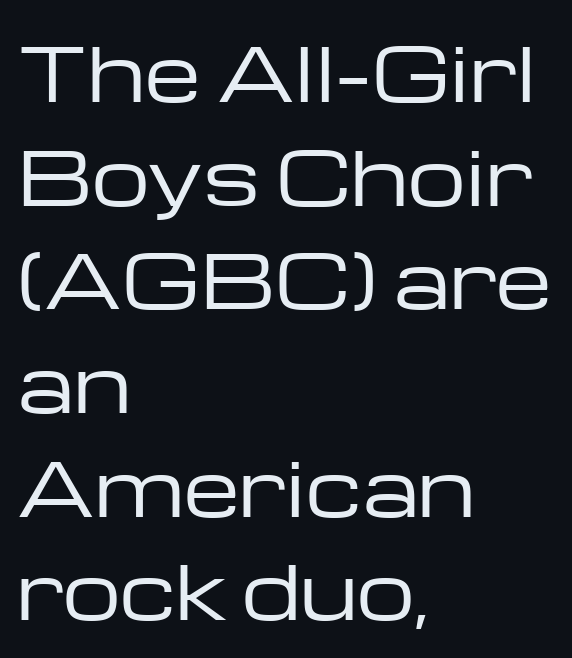
{"serif": "no", "italic": "no", "bold": "no", "weight": "regular", "width": "wide", "stroke_contrast": "low", "x_height": "medium", "monospaced": "no", "underline": "no", "align": "left", "line_spacing": "normal", "line_spacing_ratio": 1.42, "letter_spacing": "normal", "letter_spacing_em": 0.0, "glyph_px": 73}
